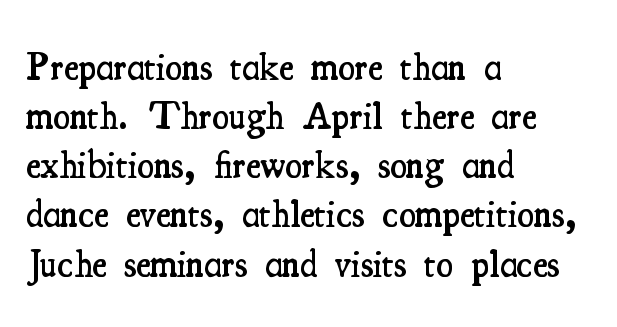
Glance below the letters and you will spot only blank space. The typeface chosen for these lines features serifs. This block has exactly the height ordinary leading produces. A fair bit of extra ink — the face is semibold, not bold. Honestly, the letter spacing is just normal — you wouldn't notice it. Upright lettering throughout.
